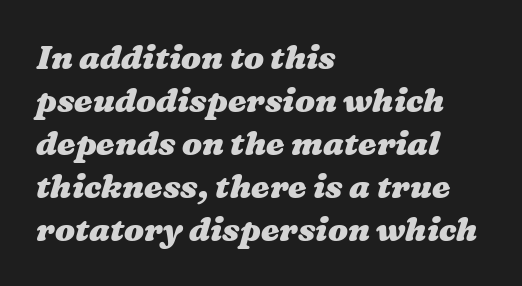
The face used here has the dense, thick strokes of a bold. The passage shown stacks its lines at a standard gap. Underlining? Definitely not there. Look at the tracking — it's just the regular setting, nothing added. One-word summary of the alignment: left.
